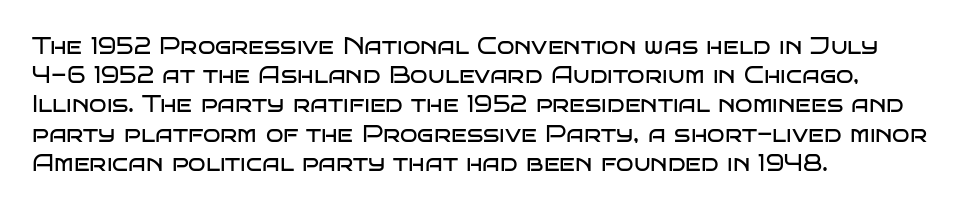
The image shows 23 px text type, upright; set left-aligned, normal line spacing (1.27x), normal letter spacing, not underlined.
